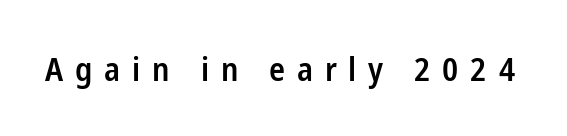
Q: Is the text bold? A: Semi-bold.
Q: Is the text italic (slanted)? A: No, it is upright.
Q: Is the typeface a serif or a sans-serif typeface? A: Sans-serif.
Q: Is the text underlined? A: No.
Q: Is the spacing between letters normal or unusually wide? A: Unusually wide.
Q: Width (condensed, normal, or wide)? A: Condensed.
Q: Stroke contrast? A: Low.
Q: x-height? A: Medium.
Q: Monospaced? A: No.
